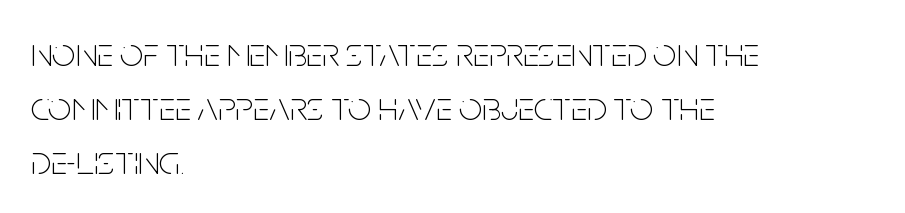
Q: Is the text bold? A: No.
Q: Is the text italic (slanted)? A: No, it is upright.
Q: Is the typeface a serif or a sans-serif typeface? A: Sans-serif.
Q: Is the text underlined? A: No.
Q: How is the paragraph aligned? A: Left-aligned.
Q: Is the spacing between letters normal or unusually wide? A: Normal.
Q: Is the spacing between lines tight, normal or loose? A: Normal.
Q: Width (condensed, normal, or wide)? A: Condensed.
Q: Stroke contrast? A: Low.
Q: x-height? A: Large.
Q: Monospaced? A: No.
